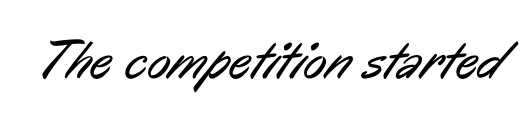
Q: Is the text bold? A: No.
Q: Is the typeface a serif or a sans-serif typeface? A: Sans-serif.
Q: Is the text underlined? A: No.
Q: Is the spacing between letters normal or unusually wide? A: Normal.
Q: Width (condensed, normal, or wide)? A: Condensed.
Q: Stroke contrast? A: Low.
Q: x-height? A: Medium.
Q: Monospaced? A: No.
